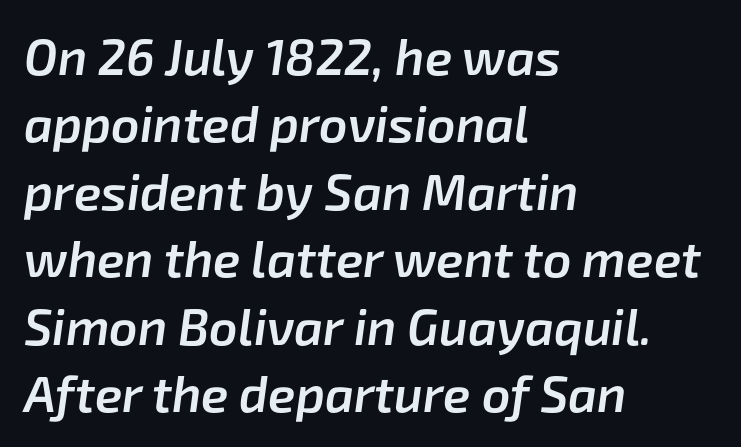
{"italic": "yes", "lean": "right", "slant_degrees": 8, "bold": "semi", "weight": "semibold", "width": "normal", "stroke_contrast": "low", "x_height": "medium", "monospaced": "no", "underline": "no", "align": "left", "line_spacing": "normal", "line_spacing_ratio": 1.35, "letter_spacing": "normal", "letter_spacing_em": 0.0, "glyph_px": 50}
